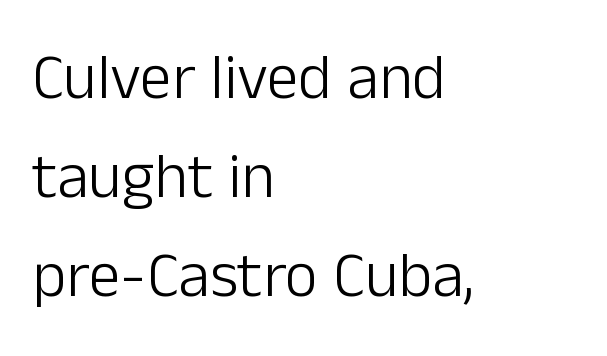
Q: Is the text bold? A: No.
Q: Is the text italic (slanted)? A: No, it is upright.
Q: Is the typeface a serif or a sans-serif typeface? A: Sans-serif.
Q: Is the text underlined? A: No.
Q: How is the paragraph aligned? A: Left-aligned.
Q: Is the spacing between letters normal or unusually wide? A: Normal.
Q: Is the spacing between lines tight, normal or loose? A: Normal.
Q: Width (condensed, normal, or wide)? A: Normal.
Q: Stroke contrast? A: Low.
Q: x-height? A: Medium.
Q: Monospaced? A: No.
